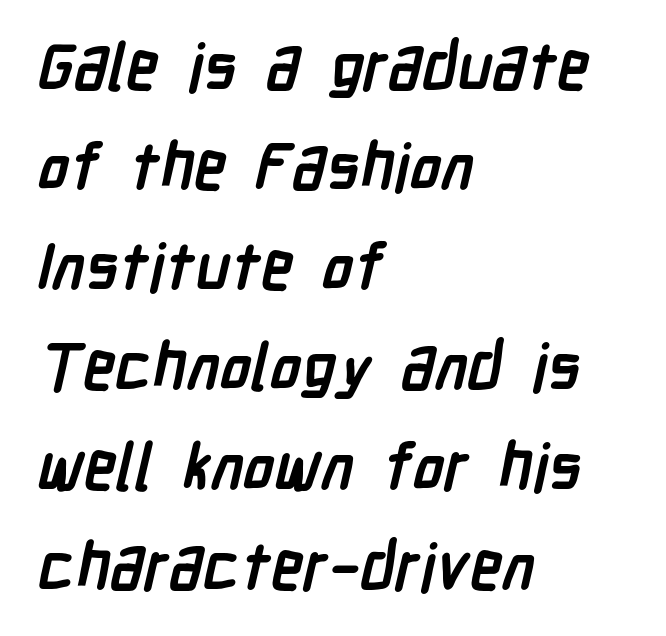
{"serif": "no", "bold": "yes", "weight": "semibold", "width": "condensed", "stroke_contrast": "low", "x_height": "medium", "monospaced": "no", "underline": "no", "align": "left", "line_spacing": "normal", "line_spacing_ratio": 1.54, "letter_spacing": "normal", "letter_spacing_em": 0.0, "glyph_px": 65}
